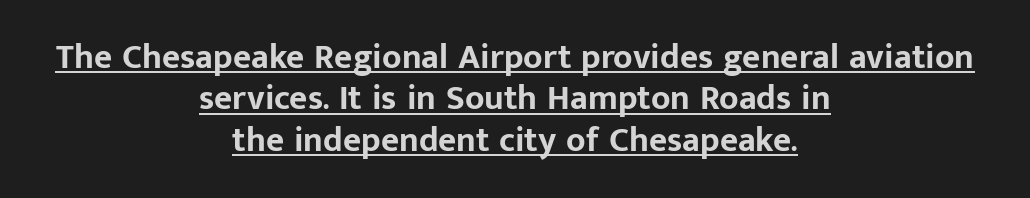
The image shows 35 px bold sans-serif type, upright; set centered, line spacing 1.18x, normal letter spacing, underlined; low stroke contrast and a medium x-height.
